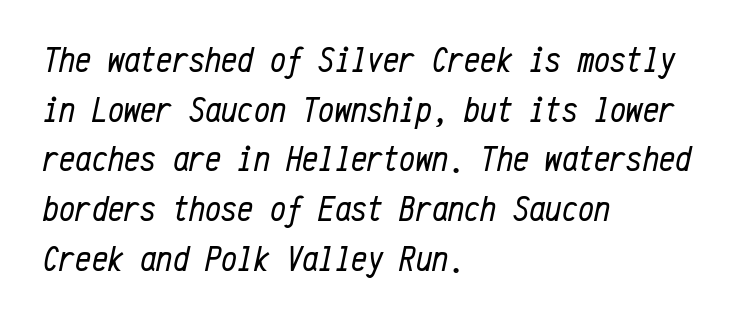
The image shows 36 px regular-weight, condensed type, italic (leaning right), monospaced; set left-aligned, normal line spacing (1.38x), normal letter spacing, not underlined; low stroke contrast and a medium x-height.
